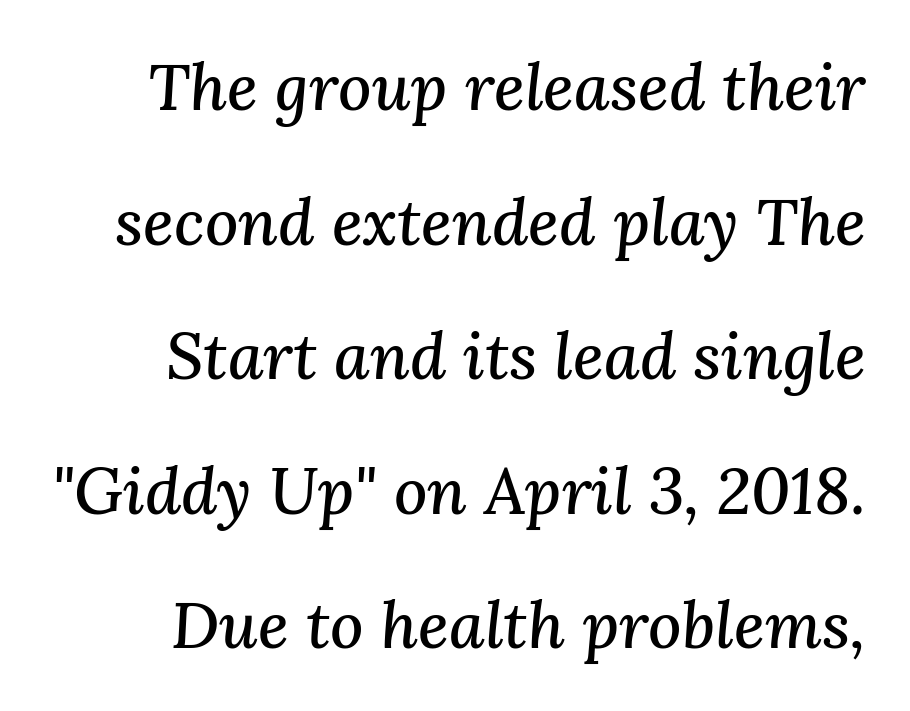
The image shows 65 px serif type, italic (leaning right); set loose line spacing (2.07x), normal letter spacing, not underlined; medium stroke contrast and a medium x-height.
